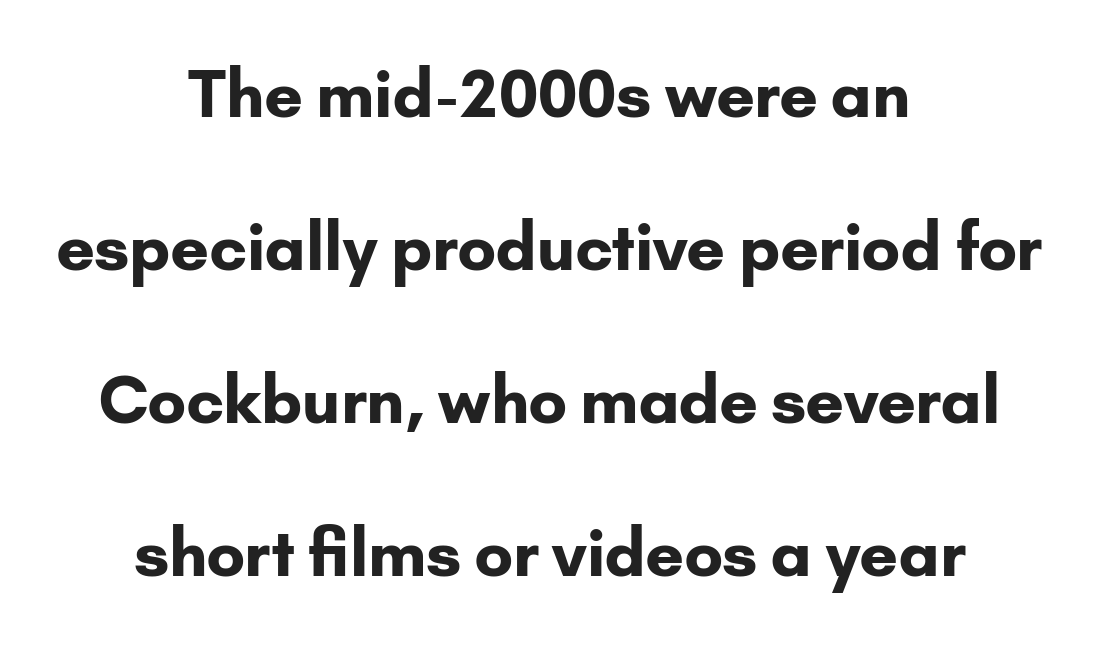
Each glyph is drawn with heavy, bold strokes. Characters remain perfectly vertical along every line. There is no visible air inserted between adjacent glyphs. Think of a printed novel: that variable character pitch is what you see here. Note: no serifs on the glyphs. Teacher's note: observe the equal gaps on both sides — that is centered alignment.
